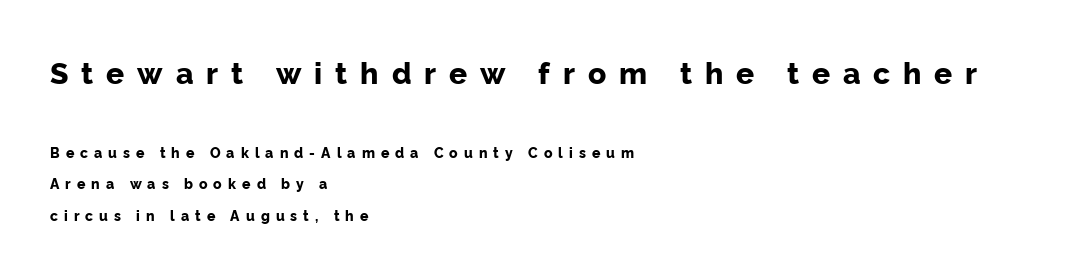
Q: Is the text bold? A: Yes.
Q: Is the text italic (slanted)? A: No, it is upright.
Q: Is the typeface a serif or a sans-serif typeface? A: Sans-serif.
Q: Is the text underlined? A: No.
Q: How is the paragraph aligned? A: Left-aligned.
Q: Is the spacing between letters normal or unusually wide? A: Unusually wide.
Q: Is the spacing between lines tight, normal or loose? A: Loose.
Q: Which block of text is set in a larger size, the first (top) or the second (bottom)? A: The first (top) one.
Q: Width (condensed, normal, or wide)? A: Normal.
Q: Stroke contrast? A: Low.
Q: x-height? A: Medium.
Q: Monospaced? A: No.
